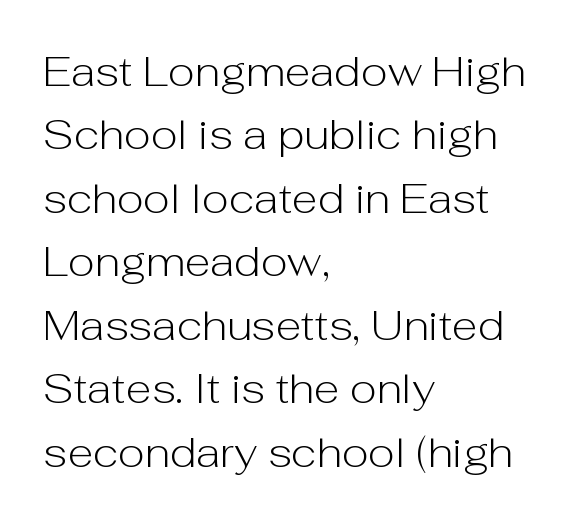
Q: Is the text bold? A: No.
Q: Is the text italic (slanted)? A: No, it is upright.
Q: Is the typeface a serif or a sans-serif typeface? A: Sans-serif.
Q: Is the text underlined? A: No.
Q: How is the paragraph aligned? A: Left-aligned.
Q: Is the spacing between letters normal or unusually wide? A: Normal.
Q: Is the spacing between lines tight, normal or loose? A: Normal.
Q: Width (condensed, normal, or wide)? A: Normal.
Q: Stroke contrast? A: Low.
Q: x-height? A: Medium.
Q: Monospaced? A: No.
